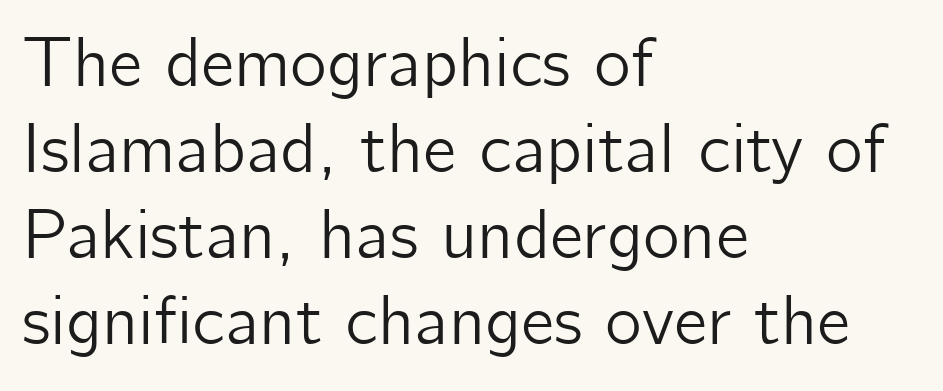
The image shows 70 px sans-serif type, upright; set left-aligned, line spacing 1.23x, normal letter spacing, not underlined; low stroke contrast and a medium x-height.
